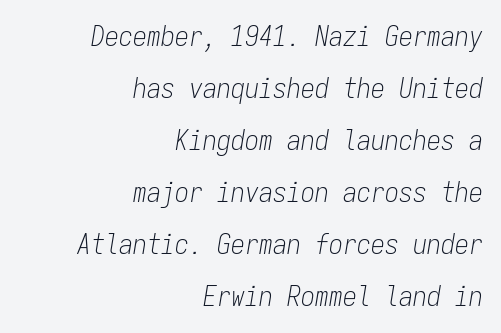
{"italic": "yes", "lean": "right", "slant_degrees": 9, "bold": "no", "weight": "light", "width": "condensed", "stroke_contrast": "low", "x_height": "medium", "monospaced": "yes", "underline": "no", "align": "right", "line_spacing_ratio": 1.86, "letter_spacing": "normal", "letter_spacing_em": 0.0, "glyph_px": 28}
